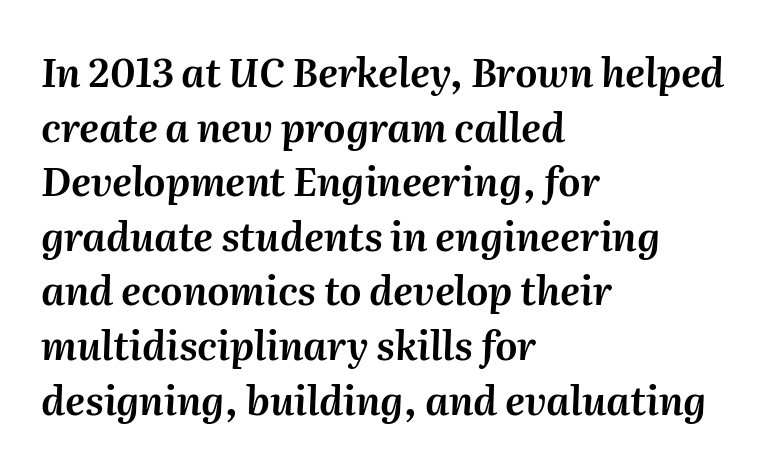
{"italic": "yes", "lean": "right", "slant_degrees": 2, "width": "normal", "stroke_contrast": "medium", "x_height": "medium", "monospaced": "no", "underline": "no", "align": "left", "line_spacing": "normal", "line_spacing_ratio": 1.4, "letter_spacing": "normal", "letter_spacing_em": 0.0, "glyph_px": 39}
